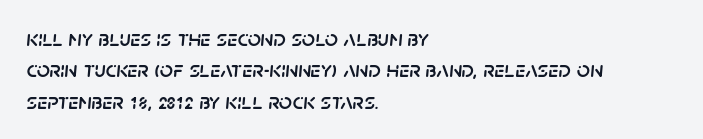
{"italic": "yes", "lean": "right", "slant_degrees": 5, "underline": "no", "align": "left", "line_spacing": "normal", "line_spacing_ratio": 1.36, "letter_spacing": "normal", "letter_spacing_em": 0.0, "glyph_px": 23}
